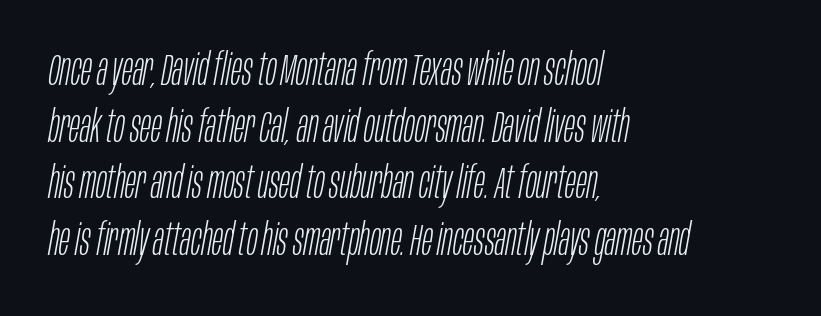
Q: Is the text bold? A: No.
Q: Is the text italic (slanted)? A: Yes, it leans right by about 10 degrees.
Q: Is the text underlined? A: No.
Q: How is the paragraph aligned? A: Left-aligned.
Q: Is the spacing between letters normal or unusually wide? A: Normal.
Q: Is the spacing between lines tight, normal or loose? A: Normal.
Q: Width (condensed, normal, or wide)? A: Condensed.
Q: Stroke contrast? A: Low.
Q: x-height? A: Large.
Q: Monospaced? A: No.
